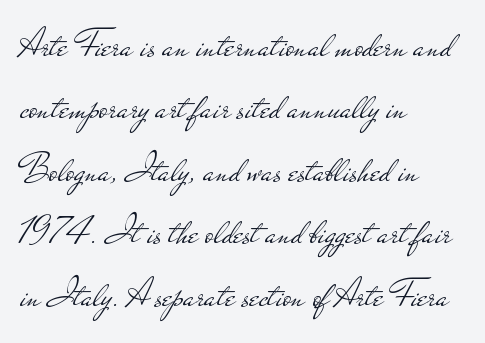
Do the characters align in a grid? No, the font is proportional. Type style note: lacks serifs. Does the copy run flush right? No — it runs flush left. The lines sit at an ordinary, default distance from one another. Standard letterfit; no display-style spreading of the glyphs.
